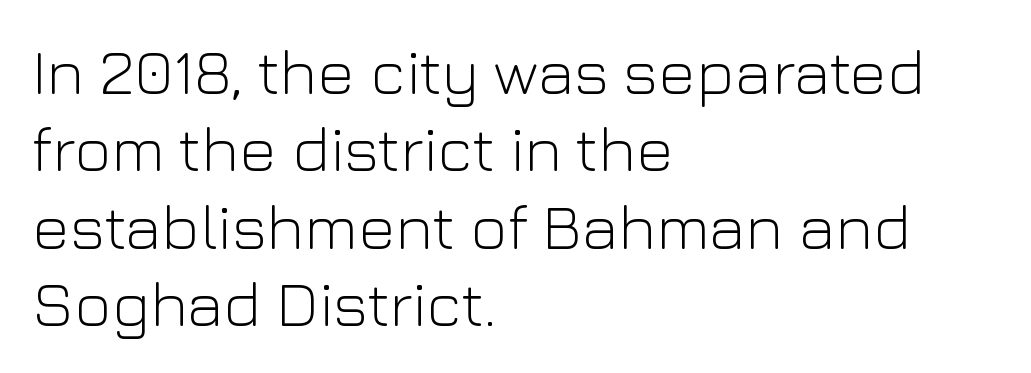
The image shows 64 px light sans-serif type, upright; set left-aligned, line spacing 1.21x, normal letter spacing, not underlined; low stroke contrast and a medium x-height.
